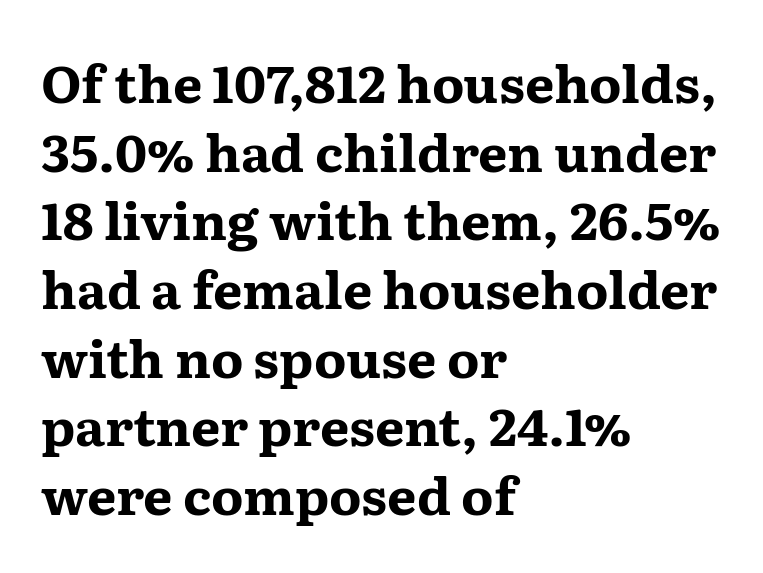
{"serif": "yes", "italic": "no", "bold": "yes", "weight": "bold", "width": "wide", "stroke_contrast": "medium", "x_height": "medium", "monospaced": "no", "underline": "no", "align": "left", "line_spacing": "normal", "line_spacing_ratio": 1.32, "letter_spacing": "normal", "letter_spacing_em": 0.0, "glyph_px": 52}
